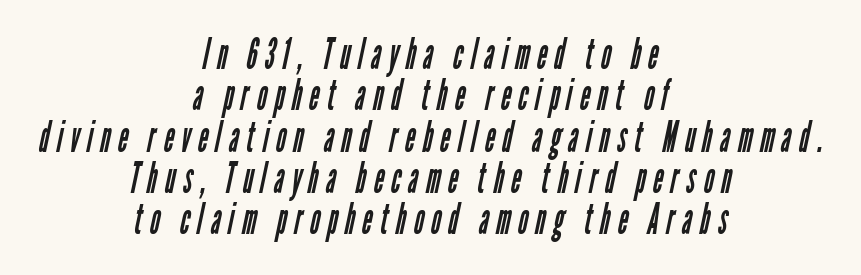
{"serif": "no", "bold": "no", "weight": "regular", "width": "condensed", "stroke_contrast": "low", "x_height": "medium", "monospaced": "no", "underline": "no", "align": "center", "line_spacing": "tight", "line_spacing_ratio": 0.96, "glyph_px": 43}
